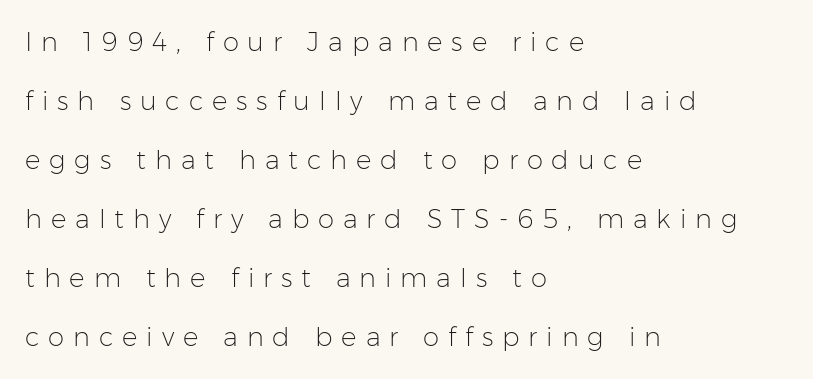
The image shows 26 px text type, upright; set left-aligned, loose line spacing (2.27x), unusually wide letter spacing (+0.34 em), not underlined.
